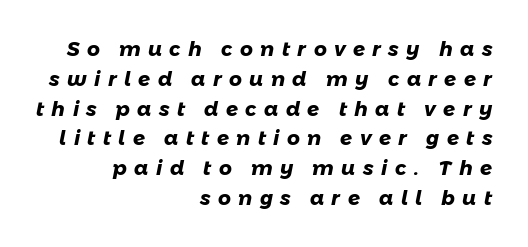
Evenly set lines give the paragraph a standard silhouette. The sample has been set heavy, in full bold. These lines have a slow, spaced-out rhythm from letter to letter. The space directly below the letters is spotless. This rendering uses right alignment, leaving the left contour irregular.
